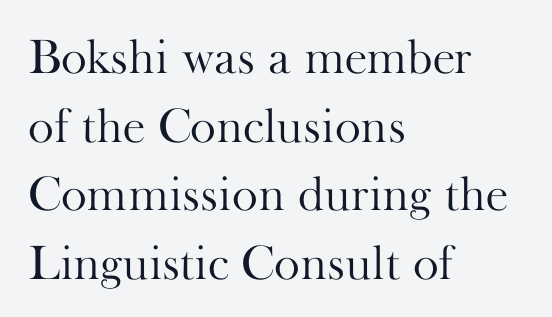
{"serif": "yes", "italic": "no", "bold": "no", "weight": "light", "width": "normal", "stroke_contrast": "high", "x_height": "small", "monospaced": "no", "underline": "no", "align": "left", "line_spacing": "normal", "line_spacing_ratio": 1.4, "letter_spacing": "normal", "letter_spacing_em": 0.0, "glyph_px": 49}
